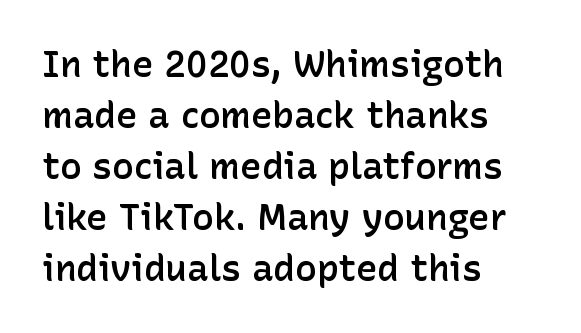
Look at the bottom of the vertical strokes: they stop flat, with no serifs. Look at the tracking — it's just the regular setting, nothing added. The specimen omits any rule beneath the text block's lines. This sample keeps an unexceptional amount of space between lines. The type sits square on the baseline with zero lean. The passage shown is typed in a proportional face where columns would drift.
